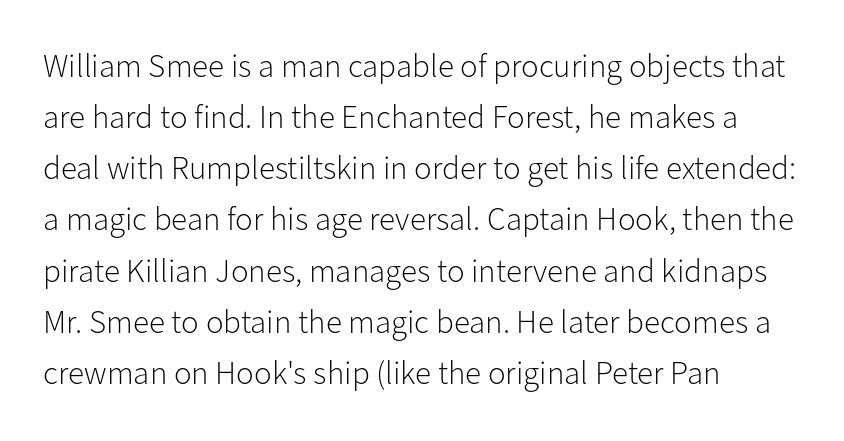
Q: Is the text bold? A: No.
Q: Is the text italic (slanted)? A: No, it is upright.
Q: Is the typeface a serif or a sans-serif typeface? A: Sans-serif.
Q: Is the text underlined? A: No.
Q: How is the paragraph aligned? A: Left-aligned.
Q: Is the spacing between letters normal or unusually wide? A: Normal.
Q: Is the spacing between lines tight, normal or loose? A: Normal.
Q: Width (condensed, normal, or wide)? A: Normal.
Q: Stroke contrast? A: Low.
Q: x-height? A: Medium.
Q: Monospaced? A: No.
